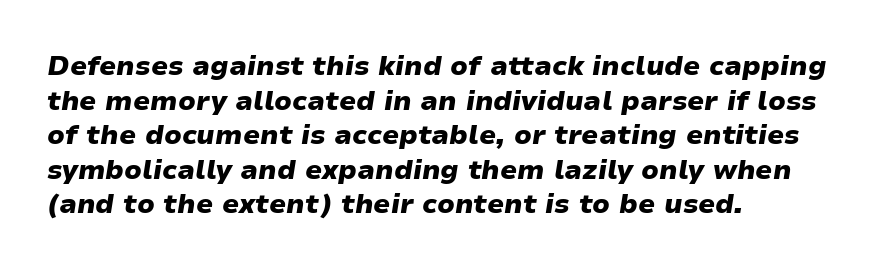
Does the copy run flush right? No — it runs flush left. Slant detected: the letters are inclined. Just letters on the line, the space beneath them empty. The characters look thick and weighty, a clear bold. The vertical gap from one line to the next is medium. Observe the ordinary spacing: letters are neighbours, not strangers.
